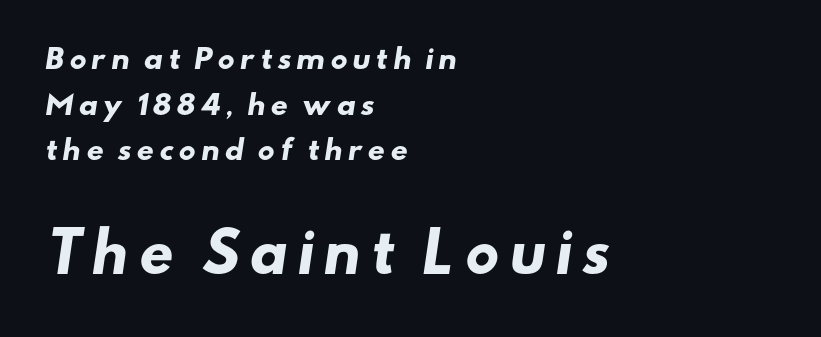
The image shows 54 px heavy, wide sans-serif type; set left-aligned, normal line spacing (1.69x), not underlined; the second (bottom) block is 2.0x larger; low stroke contrast and a small x-height.
